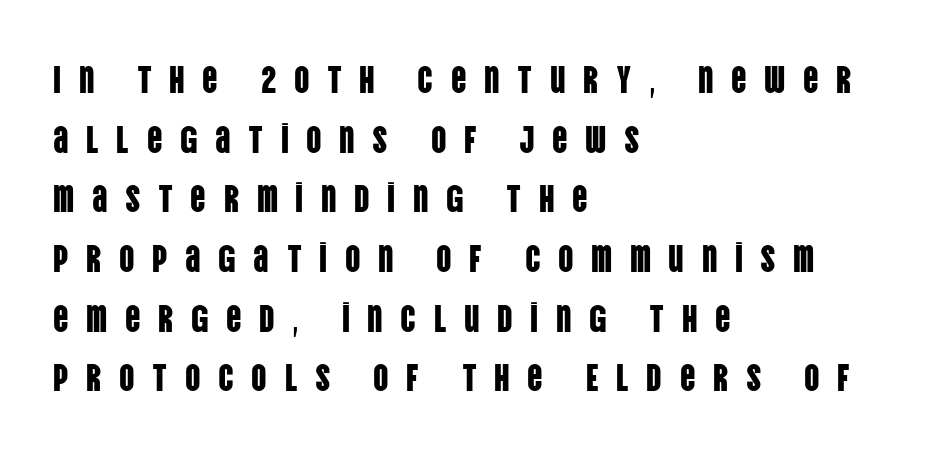
{"serif": "no", "italic": "no", "width": "condensed", "stroke_contrast": "low", "x_height": "large", "monospaced": "no", "underline": "no", "align": "left", "line_spacing": "normal", "line_spacing_ratio": 1.57, "letter_spacing": "wide", "letter_spacing_em": 0.46, "glyph_px": 38}
